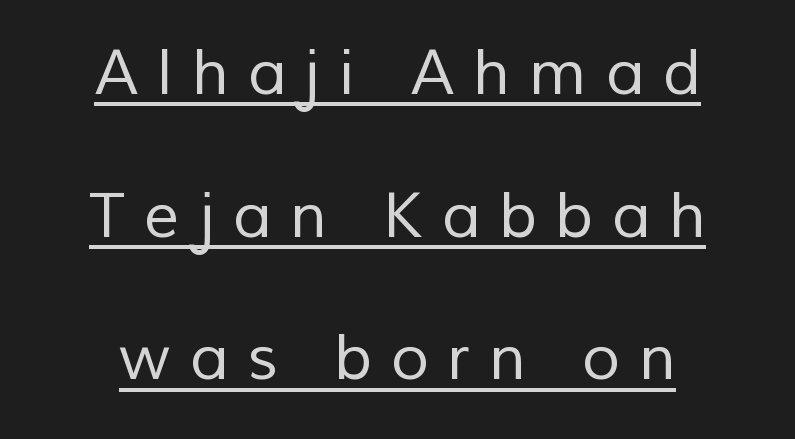
The image shows 62 px regular-weight sans-serif type; set centered, loose line spacing (2.3x), unusually wide letter spacing (+0.31 em), underlined; low stroke contrast and a medium x-height.
